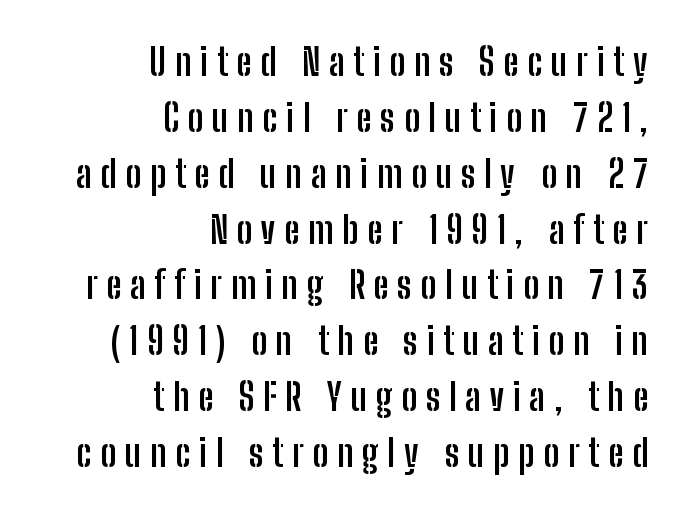
Q: Is the text bold? A: Yes.
Q: Is the text italic (slanted)? A: No, it is upright.
Q: Is the typeface a serif or a sans-serif typeface? A: Sans-serif.
Q: Is the text underlined? A: No.
Q: How is the paragraph aligned? A: Right-aligned.
Q: Is the spacing between letters normal or unusually wide? A: Unusually wide.
Q: Is the spacing between lines tight, normal or loose? A: Normal.
Q: Width (condensed, normal, or wide)? A: Condensed.
Q: Stroke contrast? A: Low.
Q: x-height? A: Medium.
Q: Monospaced? A: No.
